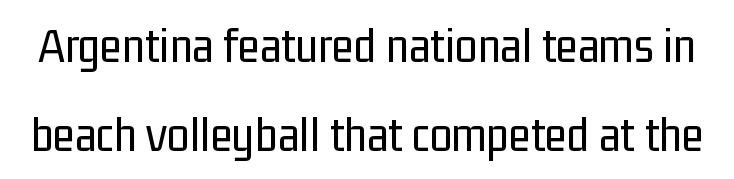
{"serif": "no", "italic": "no", "bold": "no", "weight": "regular", "width": "condensed", "stroke_contrast": "low", "x_height": "medium", "monospaced": "no", "underline": "no", "line_spacing_ratio": 1.75, "letter_spacing": "normal", "letter_spacing_em": 0.0, "glyph_px": 51}
